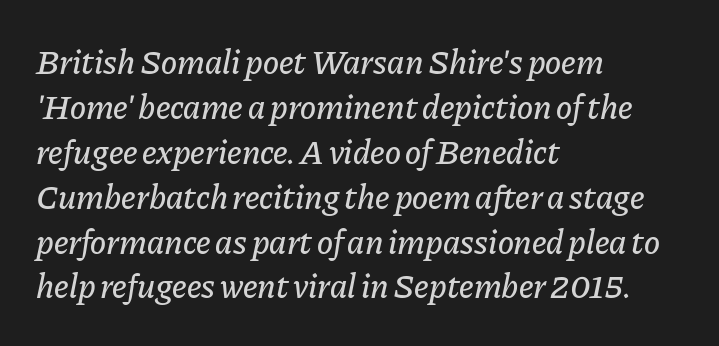
{"italic": "yes", "lean": "right", "slant_degrees": 11, "width": "normal", "stroke_contrast": "low", "x_height": "medium", "monospaced": "no", "underline": "no", "align": "left", "line_spacing": "normal", "line_spacing_ratio": 1.32, "letter_spacing": "normal", "letter_spacing_em": 0.0, "glyph_px": 34}
